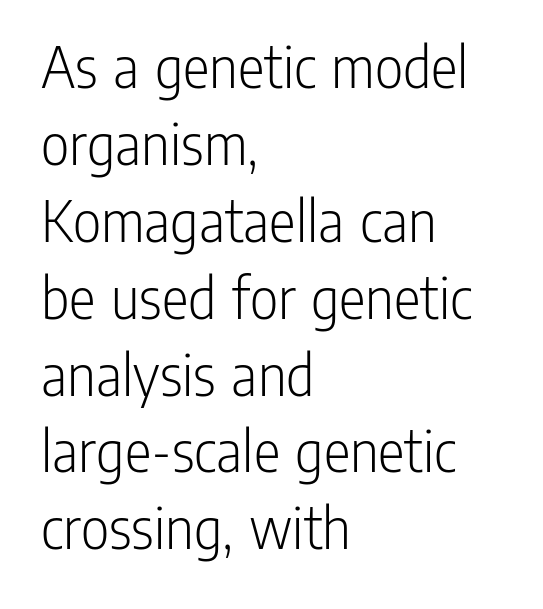
Unmarked baselines from the first word to the last. Each stroke keeps to a modest, everyday thickness or less. If you drew a line through each stem, it would be perfectly vertical. Is the block centered? No — it sits flush against the left margin.
